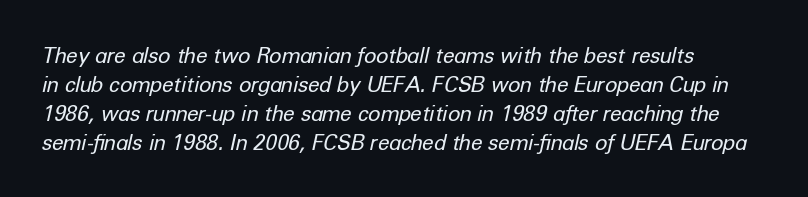
Q: Is the text bold? A: No.
Q: Is the text italic (slanted)? A: Yes, it leans right by about 12 degrees.
Q: Is the text underlined? A: No.
Q: How is the paragraph aligned? A: Left-aligned.
Q: Is the spacing between letters normal or unusually wide? A: Normal.
Q: Is the spacing between lines tight, normal or loose? A: Normal.
